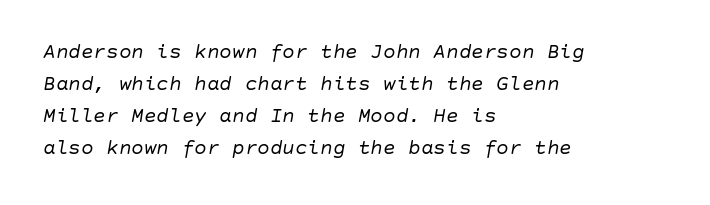
The image shows 21 px text type, italic (leaning right); set left-aligned, normal line spacing (1.53x), normal letter spacing, not underlined.
